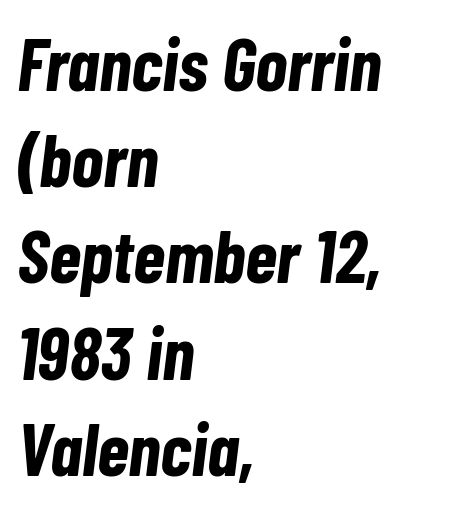
{"italic": "yes", "lean": "right", "slant_degrees": 7, "bold": "yes", "weight": "bold", "width": "condensed", "stroke_contrast": "low", "x_height": "medium", "monospaced": "no", "underline": "no", "align": "left", "line_spacing": "normal", "line_spacing_ratio": 1.3, "letter_spacing": "normal", "letter_spacing_em": 0.0, "glyph_px": 74}
